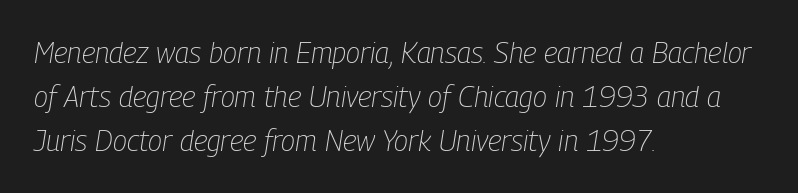
Q: Is the text bold? A: No.
Q: Is the text italic (slanted)? A: Yes, it leans right by about 9 degrees.
Q: Is the text underlined? A: No.
Q: How is the paragraph aligned? A: Left-aligned.
Q: Is the spacing between letters normal or unusually wide? A: Normal.
Q: Is the spacing between lines tight, normal or loose? A: Normal.
Q: Width (condensed, normal, or wide)? A: Condensed.
Q: Stroke contrast? A: Low.
Q: x-height? A: Medium.
Q: Monospaced? A: No.
